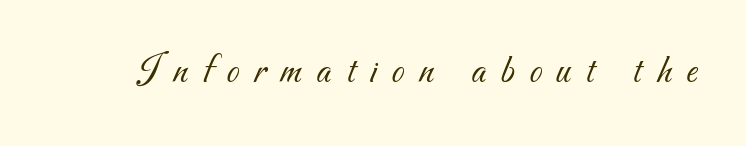
The rendering uses natural spacing where letterforms have individual widths. The letters look calm and open, with moderate or lighter stems. Stroke terminals: plain, sans-serif. Bare-footed words on every line.
